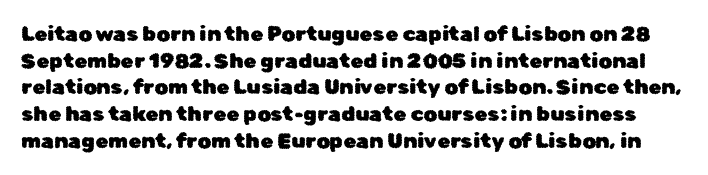
The image shows 21 px text type, upright; set normal line spacing (1.27x), normal letter spacing, not underlined.
